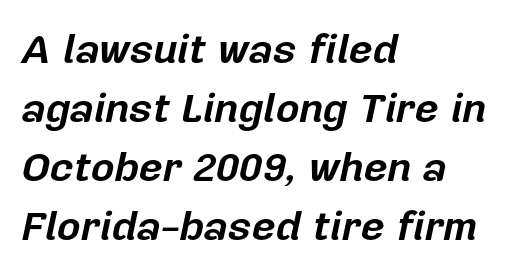
Q: Is the text bold? A: Yes.
Q: Is the text italic (slanted)? A: Yes, it leans right by about 12 degrees.
Q: Is the text underlined? A: No.
Q: How is the paragraph aligned? A: Left-aligned.
Q: Is the spacing between letters normal or unusually wide? A: Normal.
Q: Is the spacing between lines tight, normal or loose? A: Normal.
Q: Width (condensed, normal, or wide)? A: Normal.
Q: Stroke contrast? A: Low.
Q: x-height? A: Medium.
Q: Monospaced? A: No.
